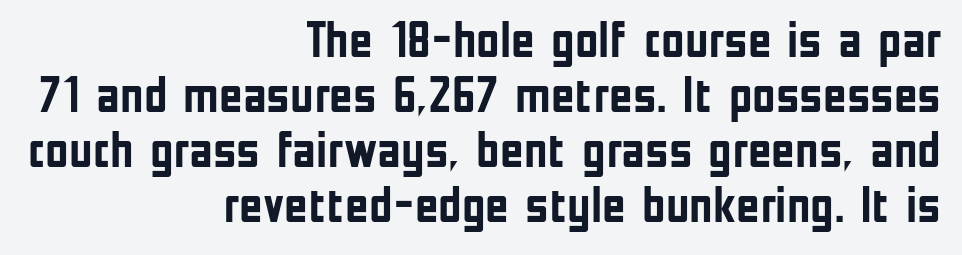
Short and long lines alike share a common ending point at right. The typesetting leans heavy: a genuine bold. Descender tails drop into unmarked territory. Vertically, the passage feels compressed, each row crowding the next.
